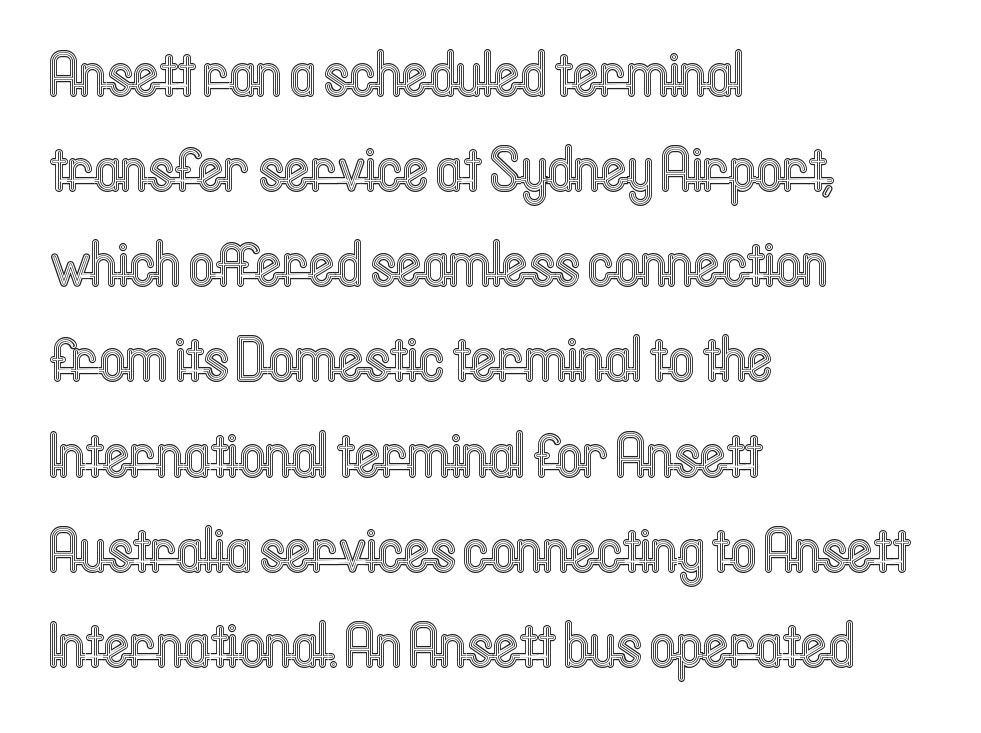
Q: Is the text italic (slanted)? A: No, it is upright.
Q: Is the text underlined? A: No.
Q: How is the paragraph aligned? A: Left-aligned.
Q: Is the spacing between letters normal or unusually wide? A: Normal.
Q: Is the spacing between lines tight, normal or loose? A: Normal.
Q: Width (condensed, normal, or wide)? A: Condensed.
Q: x-height? A: Medium.
Q: Monospaced? A: No.
